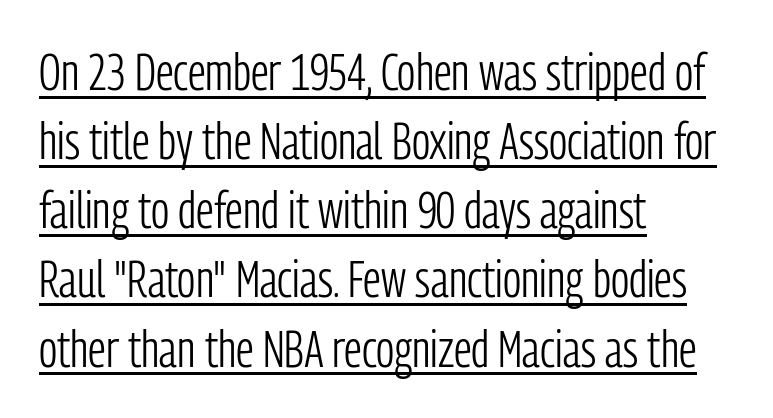
Is there much room between lines? A standard amount, neither cramped nor airy. Characters remain perfectly vertical along every line. The letterforms sit at book weight or below. A classic flush-left, rag-right setting is used for this passage.
